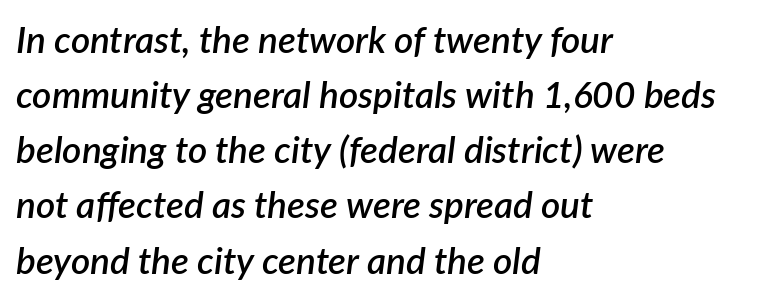
The image shows 37 px semibold type, italic (leaning right); set left-aligned, normal line spacing (1.49x), normal letter spacing, not underlined; low stroke contrast and a medium x-height.
